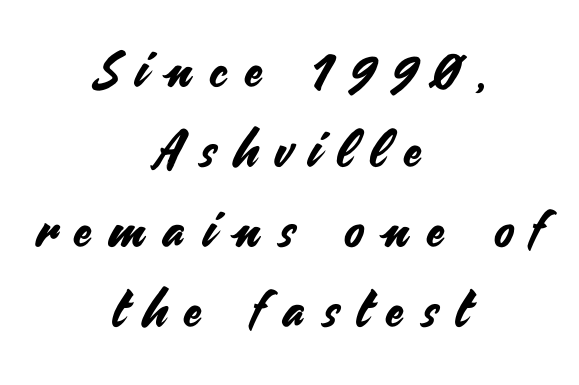
{"serif": "no", "width": "normal", "stroke_contrast": "medium", "x_height": "small", "monospaced": "no", "underline": "no", "align": "center", "line_spacing": "normal", "line_spacing_ratio": 1.57, "letter_spacing": "wide", "letter_spacing_em": 0.35, "glyph_px": 51}
